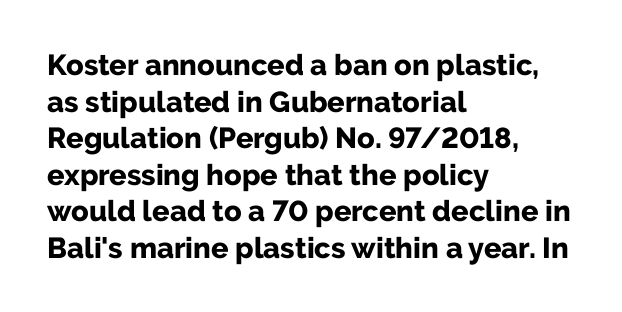
{"serif": "no", "italic": "no", "bold": "yes", "weight": "bold", "width": "normal", "stroke_contrast": "low", "x_height": "medium", "monospaced": "no", "underline": "no", "align": "left", "line_spacing": "normal", "line_spacing_ratio": 1.26, "letter_spacing": "normal", "letter_spacing_em": 0.0, "glyph_px": 29}
